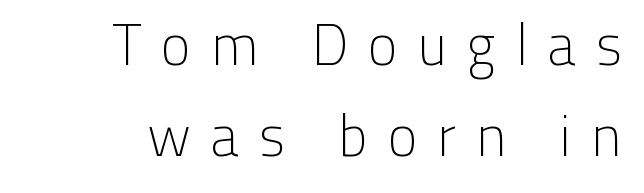
Q: Is the text bold? A: No.
Q: Is the text italic (slanted)? A: No, it is upright.
Q: Is the typeface a serif or a sans-serif typeface? A: Sans-serif.
Q: Is the text underlined? A: No.
Q: How is the paragraph aligned? A: Right-aligned.
Q: Is the spacing between letters normal or unusually wide? A: Unusually wide.
Q: Is the spacing between lines tight, normal or loose? A: Normal.
Q: Width (condensed, normal, or wide)? A: Normal.
Q: Stroke contrast? A: Low.
Q: x-height? A: Medium.
Q: Monospaced? A: No.
